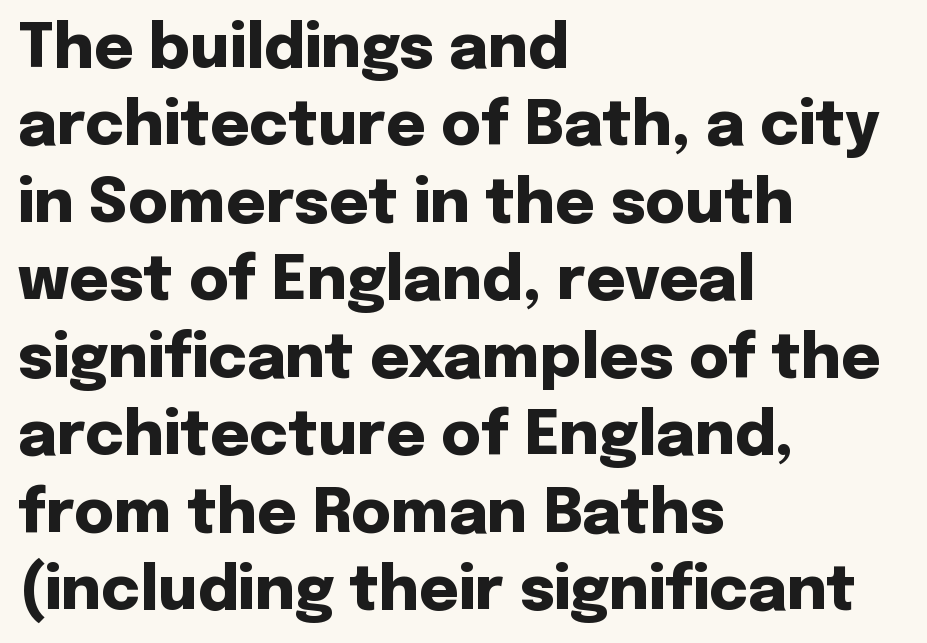
These lines sit exactly where default settings would place them. The gaps between neighbouring characters are ordinary and unremarkable. The text was rendered using a sans face with plain stroke endings. Plain, unruled lines of type. Spacing verdict: proportional, widths tailored to each character.
